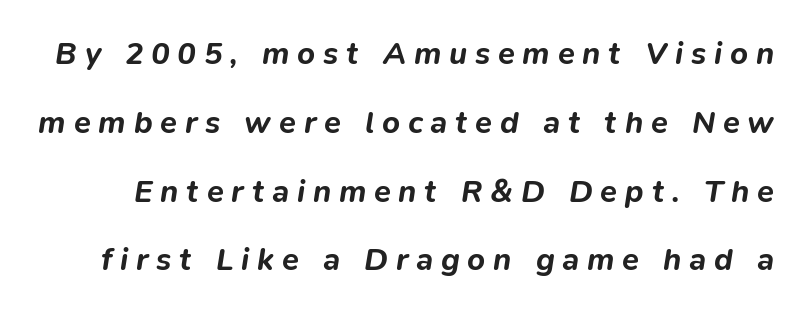
{"italic": "yes", "lean": "right", "slant_degrees": 9, "bold": "yes", "weight": "bold", "width": "normal", "stroke_contrast": "low", "x_height": "medium", "monospaced": "no", "underline": "no", "line_spacing": "loose", "line_spacing_ratio": 2.22, "letter_spacing": "wide", "letter_spacing_em": 0.25, "glyph_px": 31}
